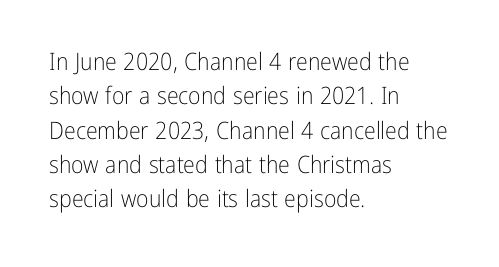
The image shows 24 px text type, upright; set left-aligned, normal line spacing (1.43x), normal letter spacing, not underlined.
